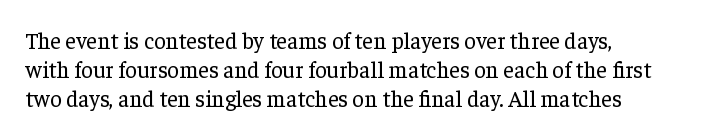
Q: Is the text bold? A: No.
Q: Is the text italic (slanted)? A: No, it is upright.
Q: Is the text underlined? A: No.
Q: How is the paragraph aligned? A: Left-aligned.
Q: Is the spacing between letters normal or unusually wide? A: Normal.
Q: Is the spacing between lines tight, normal or loose? A: Normal.
